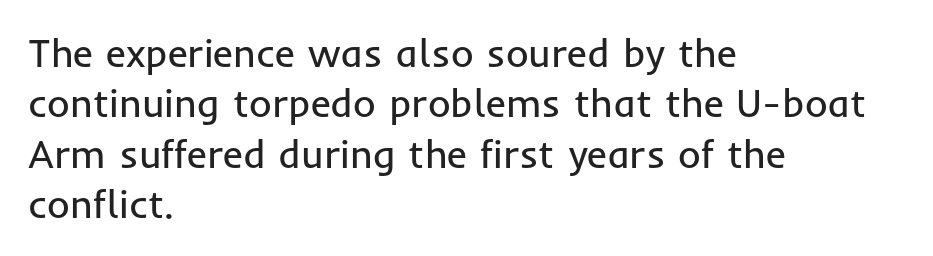
Q: Is the text bold? A: No.
Q: Is the text italic (slanted)? A: No, it is upright.
Q: Is the typeface a serif or a sans-serif typeface? A: Sans-serif.
Q: Is the text underlined? A: No.
Q: How is the paragraph aligned? A: Left-aligned.
Q: Is the spacing between letters normal or unusually wide? A: Normal.
Q: Is the spacing between lines tight, normal or loose? A: Normal.
Q: Width (condensed, normal, or wide)? A: Normal.
Q: Stroke contrast? A: Low.
Q: x-height? A: Medium.
Q: Monospaced? A: No.
